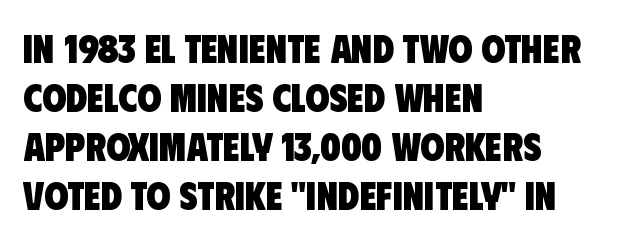
Honestly, the letter spacing is just normal — you wouldn't notice it. Emphasis by weight is at full strength: bold. Here the designer chose a conventional face with non-uniform glyph widths. Line beginnings align vertically; line endings do not. Clear beneath every line of the passage. Type style note: lacks serifs.
